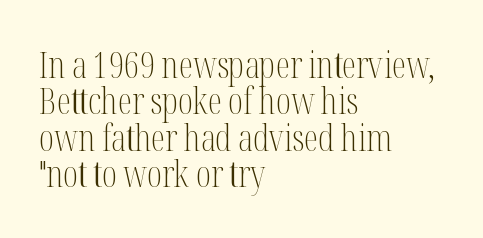
{"serif": "yes", "italic": "no", "bold": "no", "weight": "light", "width": "condensed", "stroke_contrast": "medium", "x_height": "medium", "monospaced": "no", "underline": "no", "align": "left", "line_spacing": "tight", "line_spacing_ratio": 1.01, "letter_spacing": "normal", "letter_spacing_em": 0.0, "glyph_px": 36}
